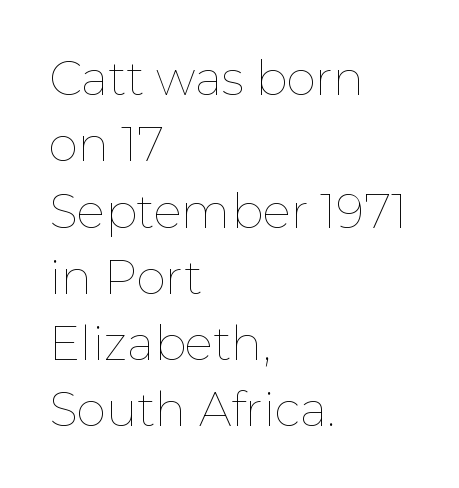
The image shows 47 px thin type, upright; set left-aligned, normal line spacing (1.41x), normal letter spacing, not underlined; low stroke contrast and a medium x-height.
